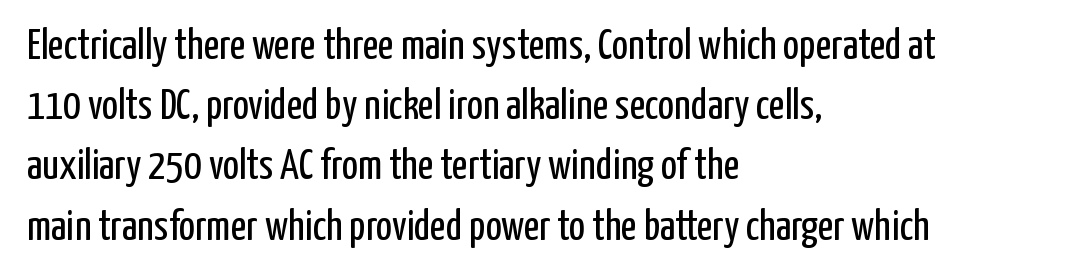
The image shows 43 px regular-weight, condensed sans-serif type, upright; set left-aligned, normal line spacing (1.4x), normal letter spacing, not underlined; low stroke contrast and a medium x-height.
